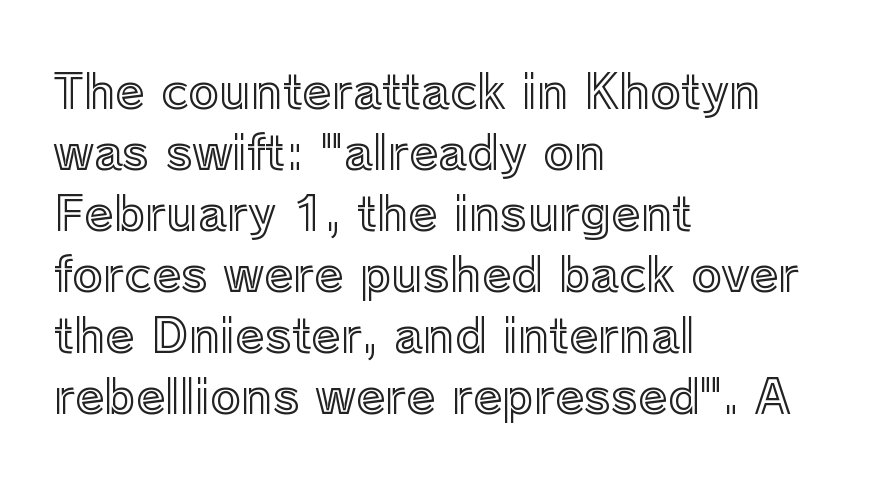
The image shows 47 px text type, upright; set left-aligned, normal line spacing (1.3x), normal letter spacing, not underlined; a medium x-height.
